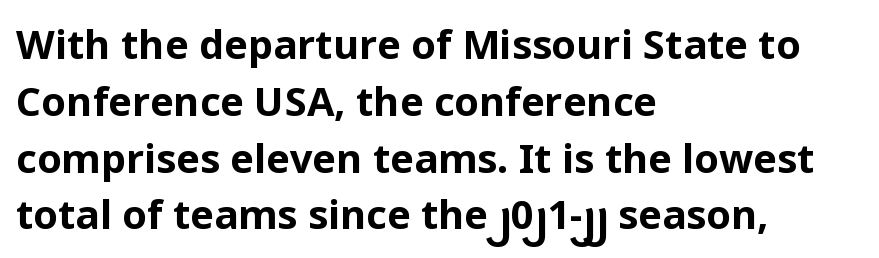
The image shows 40 px bold sans-serif type, upright; set left-aligned, normal line spacing (1.42x), normal letter spacing, not underlined; low stroke contrast and a medium x-height.
